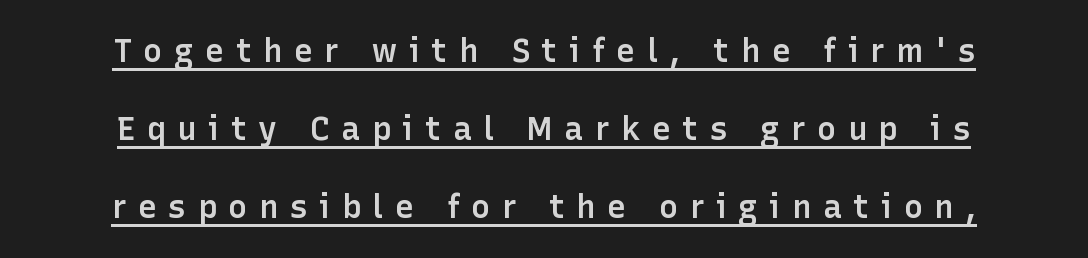
A typesetter would call this heavily tracked-out type. A typesetter would label this face a sans. Do the letters lean? They stand straight. Underline: present.
